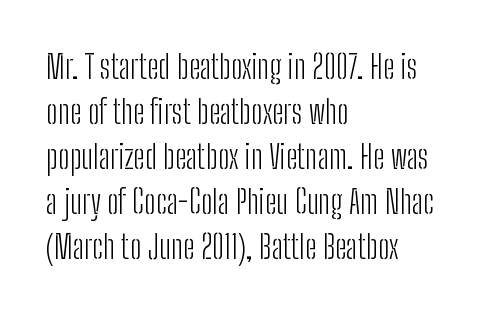
Q: Is the text bold? A: No.
Q: Is the text italic (slanted)? A: No, it is upright.
Q: Is the typeface a serif or a sans-serif typeface? A: Sans-serif.
Q: Is the text underlined? A: No.
Q: How is the paragraph aligned? A: Left-aligned.
Q: Is the spacing between letters normal or unusually wide? A: Normal.
Q: Is the spacing between lines tight, normal or loose? A: Normal.
Q: Width (condensed, normal, or wide)? A: Condensed.
Q: Stroke contrast? A: Low.
Q: x-height? A: Medium.
Q: Monospaced? A: No.
